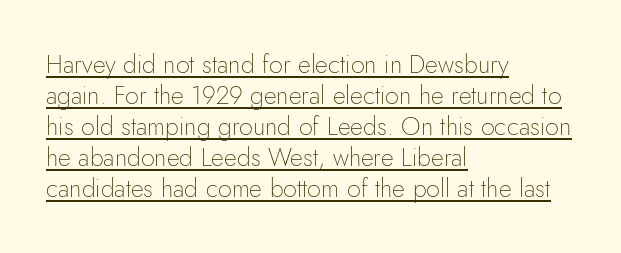
The image shows 25 px text type, upright; set left-aligned, line spacing 1.24x, normal letter spacing, underlined.
